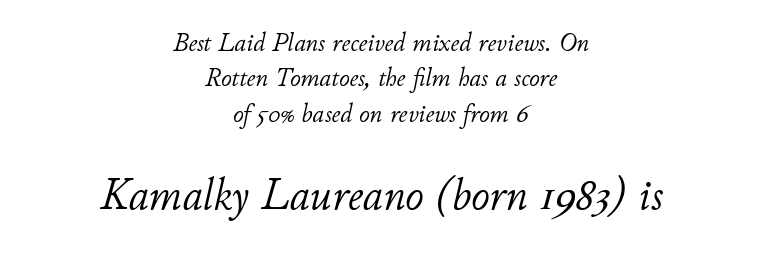
The image shows 45 px light type, italic (leaning right); set centered, normal line spacing (1.36x), normal letter spacing, not underlined; the second (bottom) block is 1.73x larger; low stroke contrast and a small x-height.
